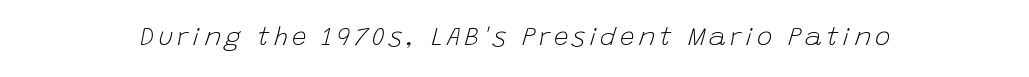
The image shows 26 px text type, italic (leaning right); set not underlined.
